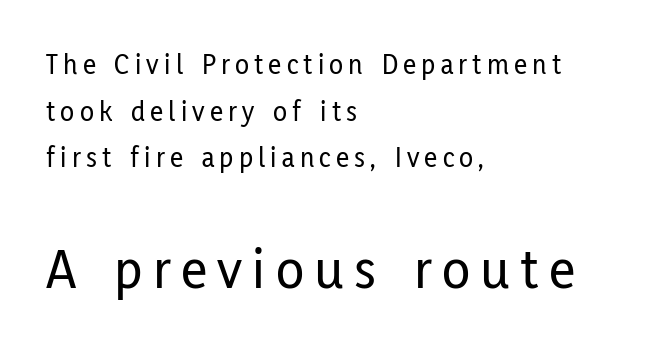
{"serif": "no", "italic": "no", "width": "condensed", "stroke_contrast": "low", "x_height": "medium", "monospaced": "no", "underline": "no", "align": "left", "line_spacing": "normal", "line_spacing_ratio": 1.61, "larger_block": "second", "size_ratio": 2.0, "glyph_px": 58}
